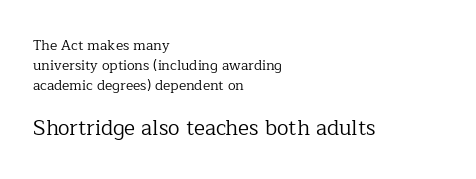
{"italic": "no", "bold": "no", "underline": "no", "align": "left", "line_spacing": "normal", "line_spacing_ratio": 1.43, "letter_spacing": "normal", "letter_spacing_em": 0.0, "larger_block": "second", "size_ratio": 1.5, "glyph_px": 21}
